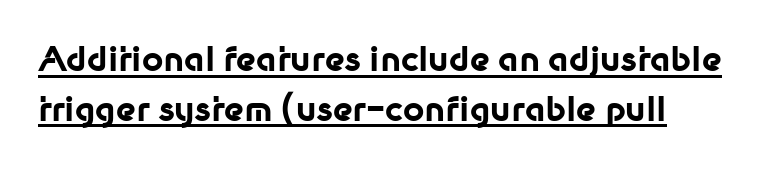
{"serif": "no", "italic": "no", "bold": "yes", "weight": "bold", "width": "normal", "stroke_contrast": "low", "x_height": "medium", "monospaced": "no", "underline": "yes", "align": "left", "line_spacing": "normal", "line_spacing_ratio": 1.51, "letter_spacing": "normal", "letter_spacing_em": 0.0, "glyph_px": 33}
